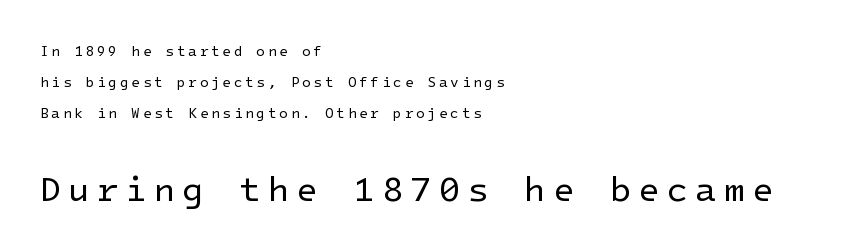
{"serif": "no", "italic": "no", "bold": "no", "weight": "regular", "width": "normal", "stroke_contrast": "low", "x_height": "medium", "underline": "no", "align": "left", "line_spacing": "loose", "line_spacing_ratio": 2.23, "letter_spacing": "wide", "letter_spacing_em": 0.2, "larger_block": "second", "size_ratio": 2.5, "glyph_px": 35}
